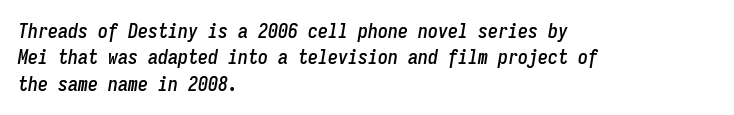
The image shows 20 px text type, italic (leaning right); set left-aligned, normal line spacing (1.32x), normal letter spacing, not underlined.
